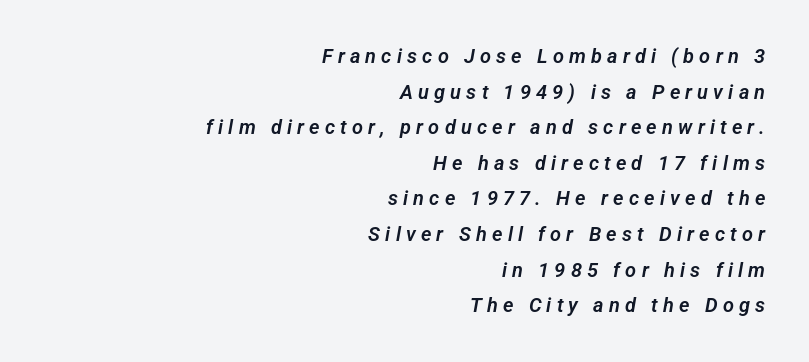
{"underline": "no", "align": "right", "line_spacing_ratio": 1.78, "letter_spacing": "wide", "letter_spacing_em": 0.26, "glyph_px": 20}
